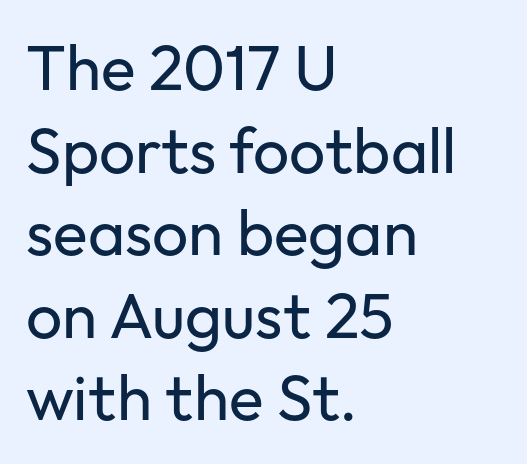
{"serif": "no", "italic": "no", "bold": "no", "weight": "regular", "width": "normal", "stroke_contrast": "low", "x_height": "medium", "monospaced": "no", "underline": "no", "align": "left", "line_spacing": "normal", "line_spacing_ratio": 1.29, "letter_spacing": "normal", "letter_spacing_em": 0.0, "glyph_px": 64}
